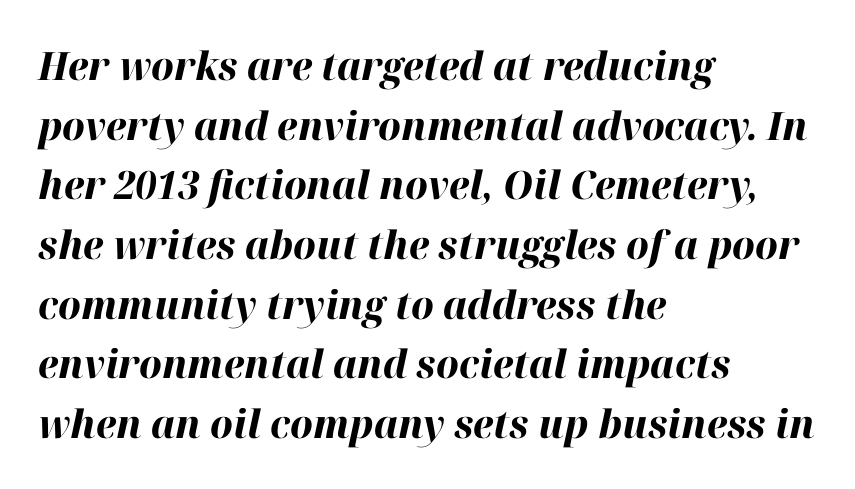
{"italic": "yes", "lean": "right", "slant_degrees": 12, "bold": "yes", "weight": "bold", "width": "normal", "stroke_contrast": "high", "x_height": "medium", "monospaced": "no", "underline": "no", "align": "left", "line_spacing": "normal", "line_spacing_ratio": 1.53, "letter_spacing": "normal", "letter_spacing_em": 0.0, "glyph_px": 39}
